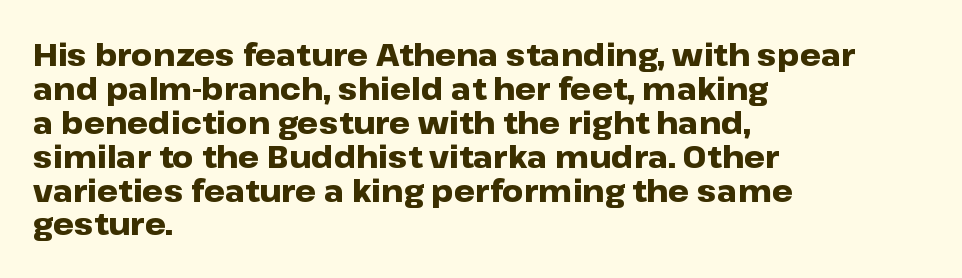
This is heavy type, rendered in bold. Glance below the letters and you will spot only blank space. Teacher's note: observe the even left margin — that is flush-left alignment. Vertical spacing — tight.
